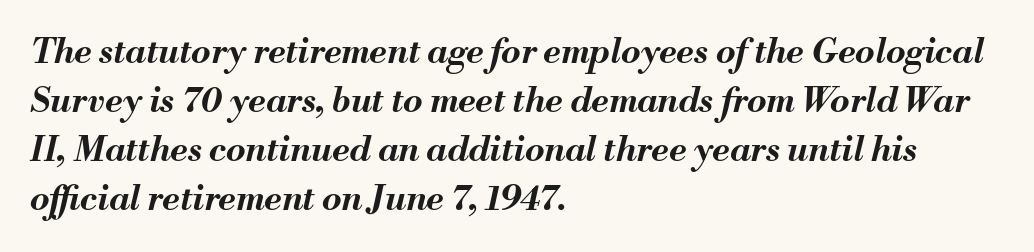
Q: Is the text bold? A: Yes.
Q: Is the text italic (slanted)? A: Yes, it leans right by about 13 degrees.
Q: Is the text underlined? A: No.
Q: How is the paragraph aligned? A: Left-aligned.
Q: Is the spacing between letters normal or unusually wide? A: Normal.
Q: Is the spacing between lines tight, normal or loose? A: Normal.
Q: Width (condensed, normal, or wide)? A: Normal.
Q: Stroke contrast? A: Medium.
Q: x-height? A: Small.
Q: Monospaced? A: No.
